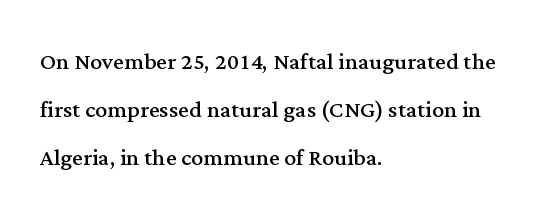
The image shows 30 px regular-weight serif type, upright; set left-aligned, normal line spacing (1.6x), normal letter spacing, not underlined; medium stroke contrast and a medium x-height.
